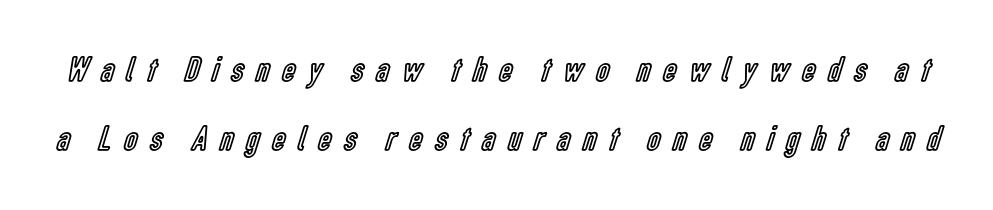
The image shows 36 px condensed type; set loose line spacing (1.91x), unusually wide letter spacing (+0.36 em), not underlined; a medium x-height.
